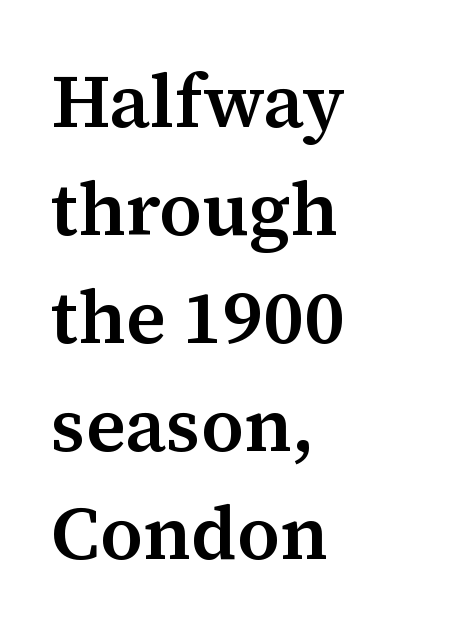
Here the designer chose a conventional face with non-uniform glyph widths. The lines sit at an ordinary, default distance from one another. When letters stand straight like this, we call the style roman or upright. This is serif lettering, the kind often seen in printed books. Teacher's note: observe the even left margin — that is flush-left alignment.
